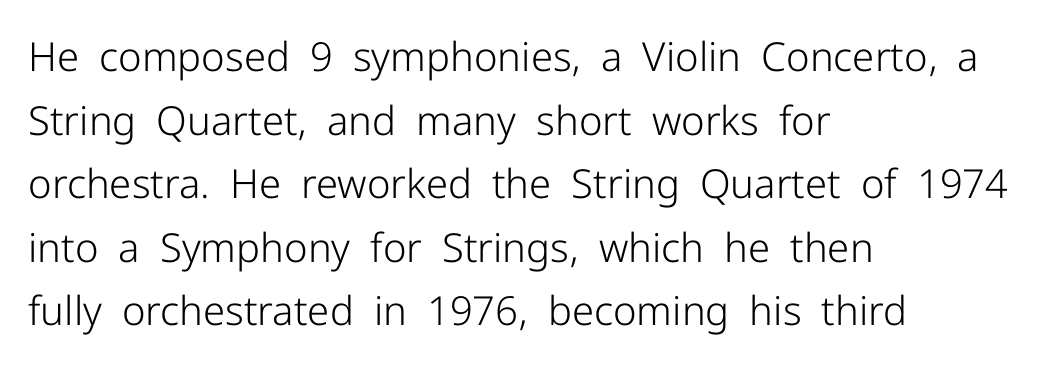
The image shows 40 px light sans-serif type, upright; set left-aligned, normal line spacing (1.59x), normal letter spacing, not underlined; low stroke contrast and a medium x-height.
